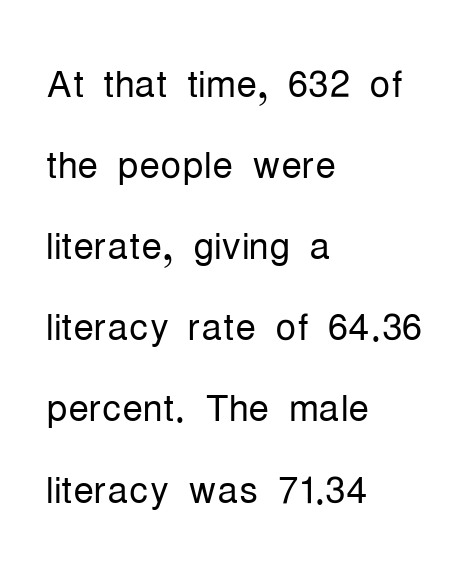
{"serif": "no", "italic": "no", "bold": "no", "weight": "light", "width": "condensed", "stroke_contrast": "low", "x_height": "medium", "monospaced": "no", "underline": "no", "align": "left", "line_spacing": "normal", "line_spacing_ratio": 1.56, "letter_spacing": "normal", "letter_spacing_em": 0.0, "glyph_px": 52}
